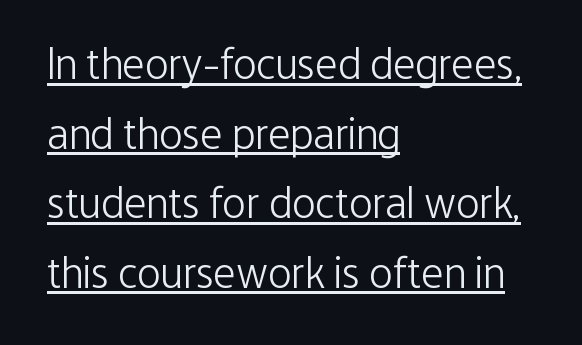
Think of a printed novel: that variable character pitch is what you see here. Nobody touched the tracking dial on this one. The glyphs are accompanied by a horizontal stroke just below them. Look at the bottom of the vertical strokes: they stop flat, with no serifs. Is the block centered? No — it sits flush against the left margin.
